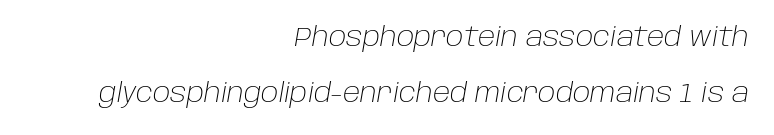
Q: Is the text bold? A: No.
Q: Is the text italic (slanted)? A: Yes, it leans right by about 10 degrees.
Q: Is the text underlined? A: No.
Q: How is the paragraph aligned? A: Right-aligned.
Q: Is the spacing between letters normal or unusually wide? A: Normal.
Q: Is the spacing between lines tight, normal or loose? A: Loose.
